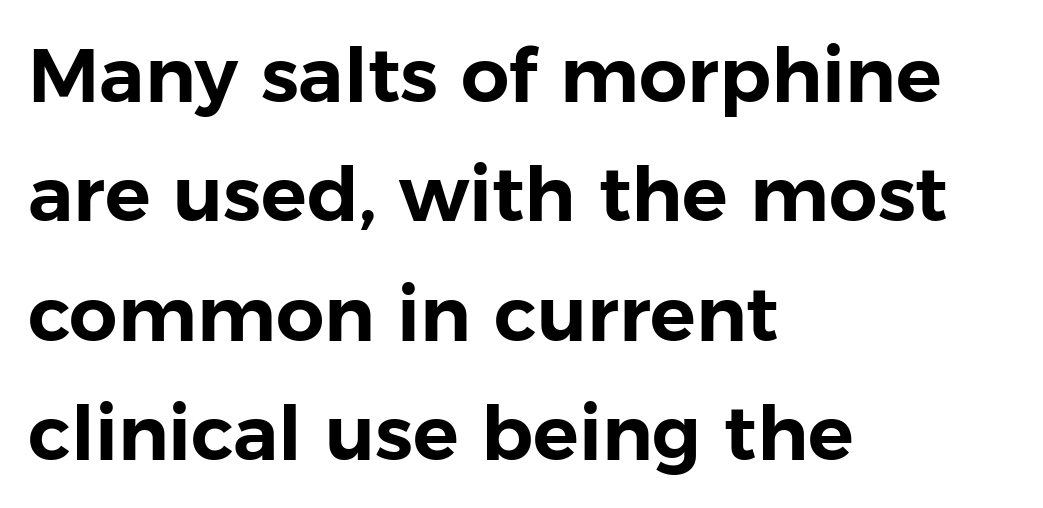
Q: Is the text italic (slanted)? A: No, it is upright.
Q: Is the typeface a serif or a sans-serif typeface? A: Sans-serif.
Q: Is the text underlined? A: No.
Q: How is the paragraph aligned? A: Left-aligned.
Q: Is the spacing between letters normal or unusually wide? A: Normal.
Q: Is the spacing between lines tight, normal or loose? A: Normal.
Q: Width (condensed, normal, or wide)? A: Normal.
Q: Stroke contrast? A: Low.
Q: x-height? A: Medium.
Q: Monospaced? A: No.
